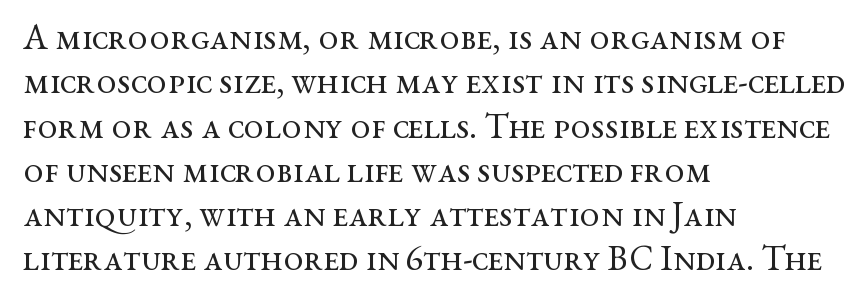
Proportional: the letters do not fall into vertical columns. Every character sits straight up, as roman type does. Caption: multi-line text, flush left, ragged right. These lines are composed in type with serifs. Weight class: somewhere from thin through regular.
